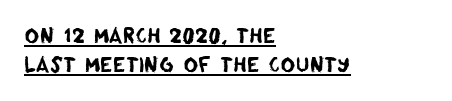
Q: Is the text underlined? A: Yes.
Q: How is the paragraph aligned? A: Left-aligned.
Q: Is the spacing between letters normal or unusually wide? A: Normal.
Q: Is the spacing between lines tight, normal or loose? A: Normal.
